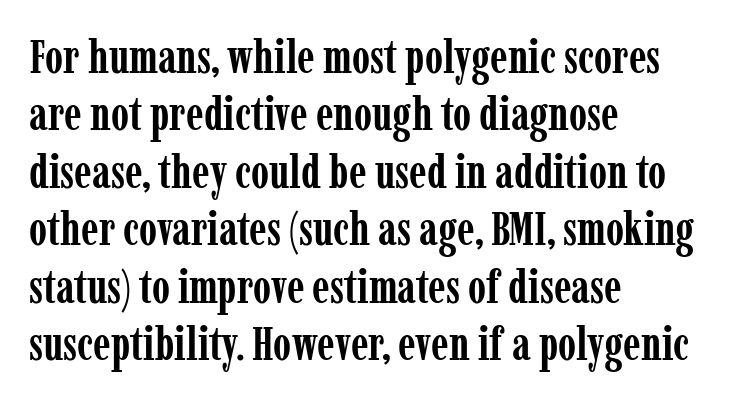
The image shows 46 px semibold, condensed serif type, upright; set left-aligned, normal line spacing (1.25x), normal letter spacing, not underlined; low stroke contrast and a medium x-height.
